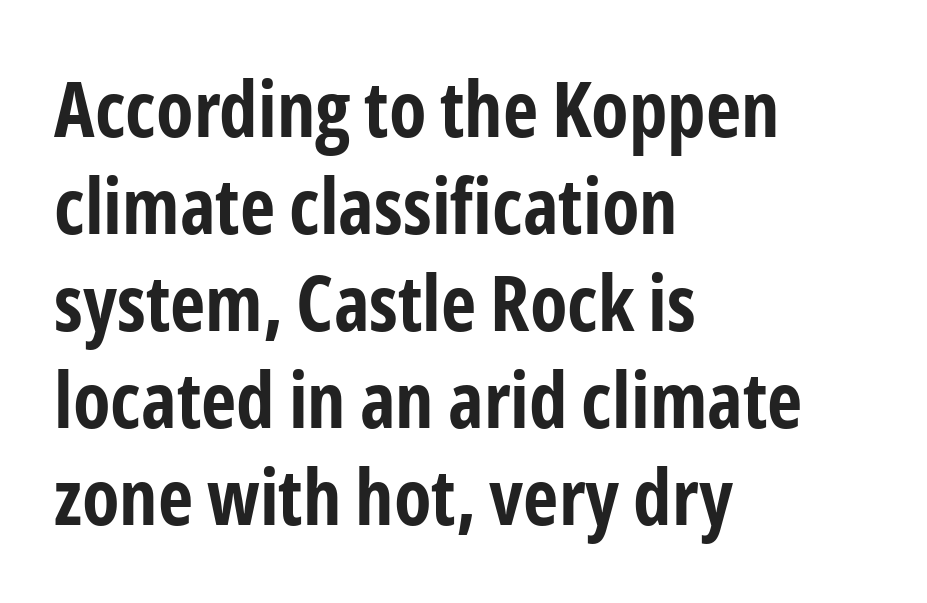
Q: Is the text bold? A: Yes.
Q: Is the text italic (slanted)? A: No, it is upright.
Q: Is the typeface a serif or a sans-serif typeface? A: Sans-serif.
Q: Is the text underlined? A: No.
Q: How is the paragraph aligned? A: Left-aligned.
Q: Is the spacing between letters normal or unusually wide? A: Normal.
Q: Is the spacing between lines tight, normal or loose? A: Normal.
Q: Width (condensed, normal, or wide)? A: Condensed.
Q: Stroke contrast? A: Low.
Q: x-height? A: Medium.
Q: Monospaced? A: No.
